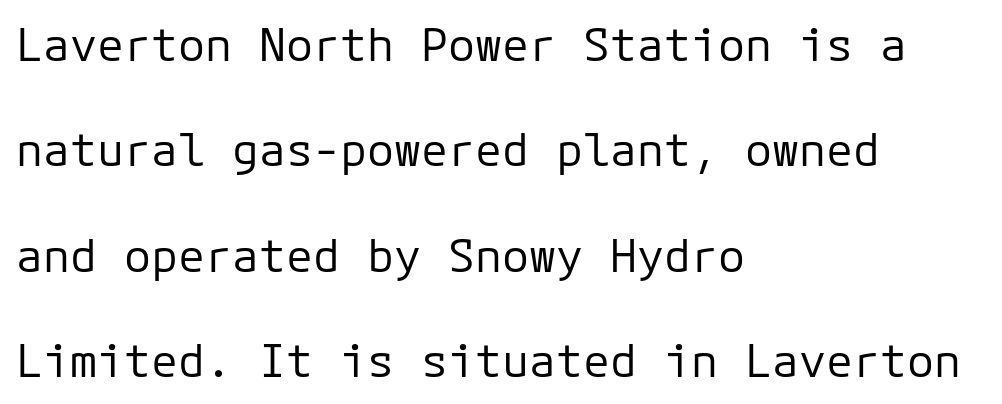
Q: Is the text bold? A: No.
Q: Is the text italic (slanted)? A: No, it is upright.
Q: Is the typeface a serif or a sans-serif typeface? A: Sans-serif.
Q: Is the text underlined? A: No.
Q: How is the paragraph aligned? A: Left-aligned.
Q: Is the spacing between letters normal or unusually wide? A: Normal.
Q: Is the spacing between lines tight, normal or loose? A: Loose.
Q: Width (condensed, normal, or wide)? A: Normal.
Q: Stroke contrast? A: Low.
Q: x-height? A: Medium.
Q: Monospaced? A: Yes.
